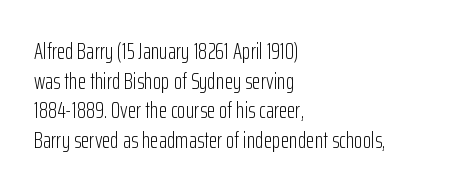
The image shows 22 px text type, upright; set left-aligned, normal line spacing (1.35x), normal letter spacing, not underlined.
